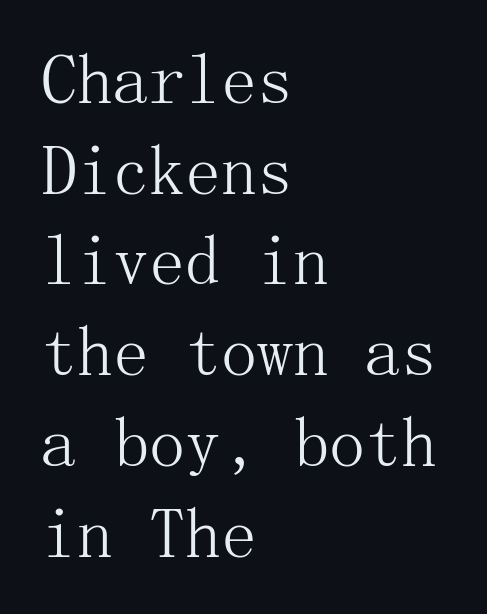
Q: Is the text bold? A: No.
Q: Is the text italic (slanted)? A: No, it is upright.
Q: Is the typeface a serif or a sans-serif typeface? A: Serif.
Q: Is the text underlined? A: No.
Q: How is the paragraph aligned? A: Left-aligned.
Q: Is the spacing between letters normal or unusually wide? A: Normal.
Q: Is the spacing between lines tight, normal or loose? A: Normal.
Q: Width (condensed, normal, or wide)? A: Normal.
Q: Stroke contrast? A: Medium.
Q: x-height? A: Medium.
